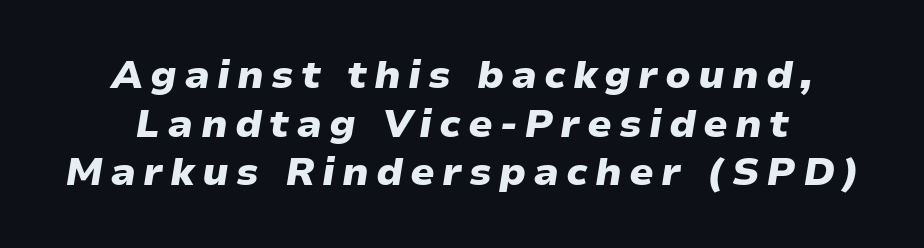
Q: Is the text bold? A: Yes.
Q: Is the text italic (slanted)? A: Yes, it leans right by about 9 degrees.
Q: Is the text underlined? A: No.
Q: How is the paragraph aligned? A: Centered.
Q: Is the spacing between lines tight, normal or loose? A: Normal.
Q: Width (condensed, normal, or wide)? A: Wide.
Q: Stroke contrast? A: Low.
Q: x-height? A: Medium.
Q: Monospaced? A: No.
